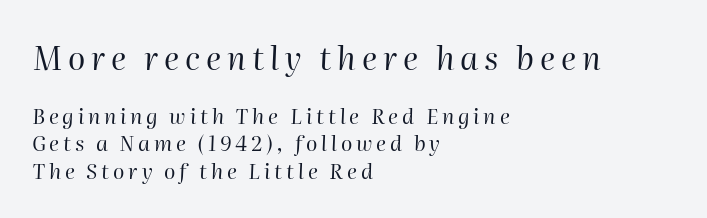
Q: Is the text bold? A: No.
Q: Is the text italic (slanted)? A: Yes, it leans right by about 2 degrees.
Q: Is the text underlined? A: No.
Q: How is the paragraph aligned? A: Left-aligned.
Q: Is the spacing between lines tight, normal or loose? A: Normal.
Q: Which block of text is set in a larger size, the first (top) or the second (bottom)? A: The first (top) one.
Q: Width (condensed, normal, or wide)? A: Normal.
Q: Stroke contrast? A: High.
Q: x-height? A: Medium.
Q: Monospaced? A: No.
